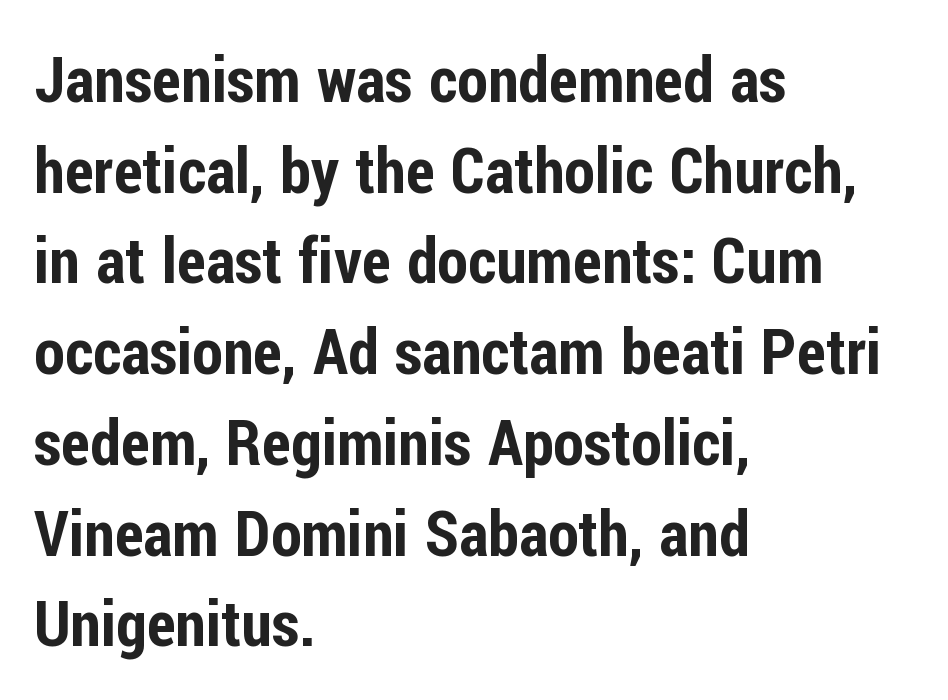
The image shows 63 px condensed sans-serif type, upright; set left-aligned, normal line spacing (1.44x), normal letter spacing, not underlined; low stroke contrast and a medium x-height.
